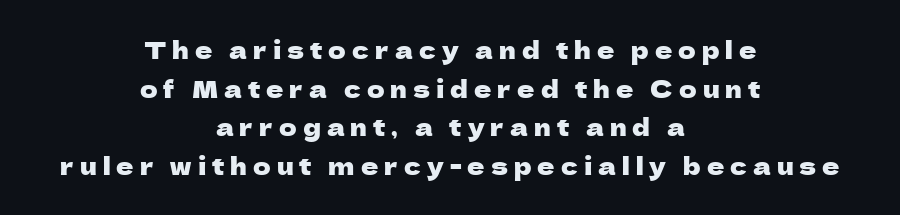
{"italic": "no", "underline": "no", "align": "center", "line_spacing": "normal", "line_spacing_ratio": 1.61, "letter_spacing": "wide", "letter_spacing_em": 0.25, "glyph_px": 24}
